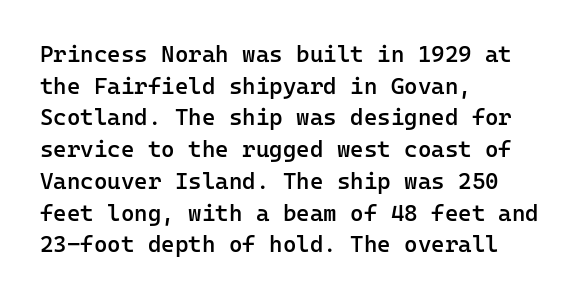
The image shows 23 px text type, upright; set left-aligned, normal line spacing (1.38x), normal letter spacing, not underlined.
